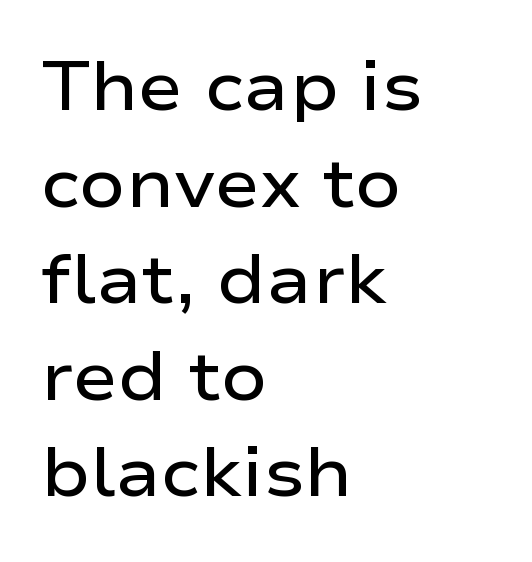
{"serif": "no", "italic": "no", "bold": "semi", "weight": "semibold", "width": "wide", "stroke_contrast": "low", "x_height": "medium", "monospaced": "no", "underline": "no", "align": "left", "line_spacing": "normal", "line_spacing_ratio": 1.42, "letter_spacing": "normal", "letter_spacing_em": 0.0, "glyph_px": 68}
